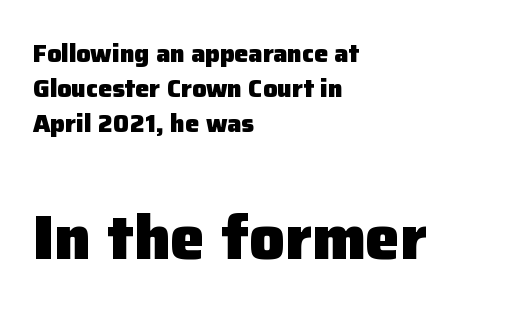
The space beneath each line is pristine and unruled. What stands out about the letter spacing? Nothing — it is the standard amount. Leftover space on each line is placed entirely after the last word. Type size steps up from the first block to the second. Is there much room between lines? A standard amount, neither cramped nor airy. To sum up the face: it is a sans, with no serifs.
